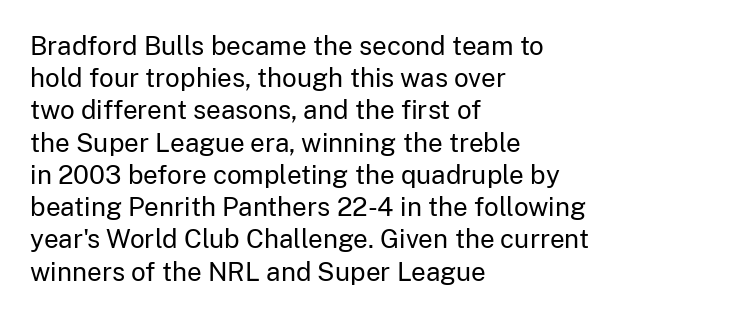
Q: Is the text bold? A: No.
Q: Is the text italic (slanted)? A: No, it is upright.
Q: Is the text underlined? A: No.
Q: How is the paragraph aligned? A: Left-aligned.
Q: Is the spacing between letters normal or unusually wide? A: Normal.
